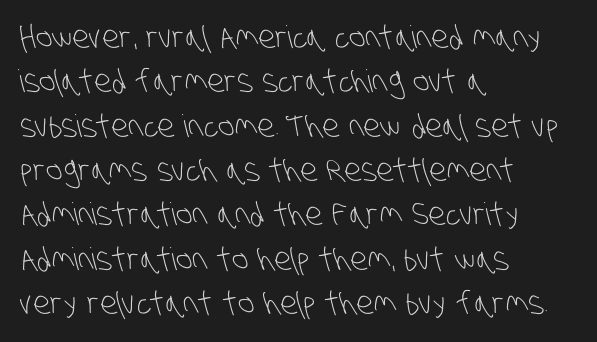
The image shows 31 px light, condensed sans-serif type; set left-aligned, normal line spacing (1.43x), normal letter spacing, not underlined; low stroke contrast and a large x-height.
